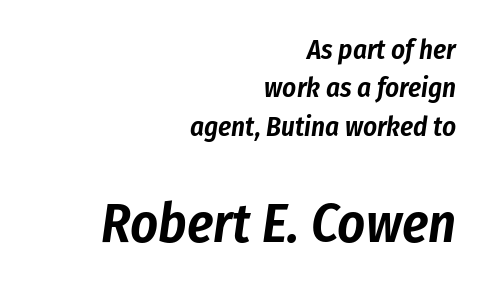
Q: Is the text italic (slanted)? A: Yes, it leans right by about 8 degrees.
Q: Is the text underlined? A: No.
Q: How is the paragraph aligned? A: Right-aligned.
Q: Is the spacing between letters normal or unusually wide? A: Normal.
Q: Is the spacing between lines tight, normal or loose? A: Normal.
Q: Which block of text is set in a larger size, the first (top) or the second (bottom)? A: The second (bottom) one.
Q: Width (condensed, normal, or wide)? A: Condensed.
Q: Stroke contrast? A: Low.
Q: x-height? A: Medium.
Q: Monospaced? A: No.
